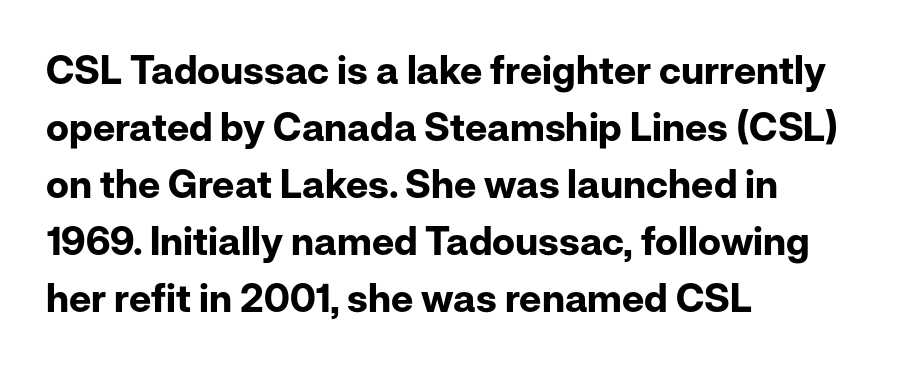
The image shows 39 px bold sans-serif type, upright; set left-aligned, normal line spacing (1.46x), normal letter spacing, not underlined; low stroke contrast and a medium x-height.
